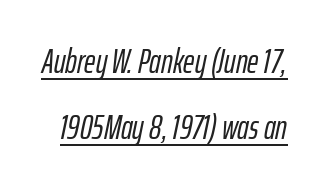
{"italic": "yes", "lean": "right", "slant_degrees": 12, "width": "condensed", "stroke_contrast": "low", "x_height": "medium", "monospaced": "no", "underline": "yes", "line_spacing": "loose", "line_spacing_ratio": 1.95, "letter_spacing": "normal", "letter_spacing_em": 0.0, "glyph_px": 34}
